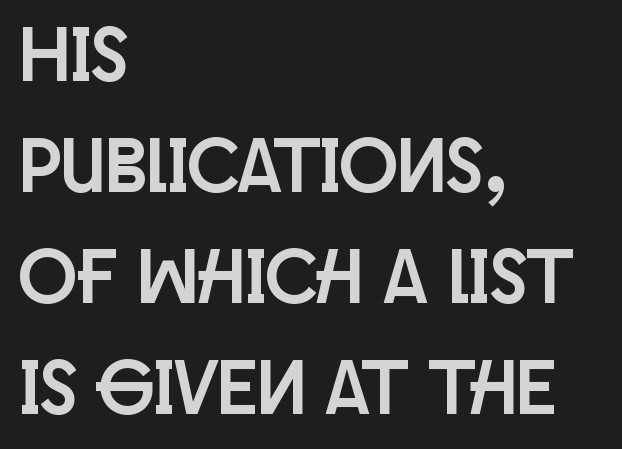
{"serif": "no", "italic": "no", "width": "condensed", "stroke_contrast": "low", "x_height": "large", "monospaced": "no", "underline": "no", "align": "left", "line_spacing": "normal", "line_spacing_ratio": 1.44, "letter_spacing": "normal", "letter_spacing_em": 0.0, "glyph_px": 77}
